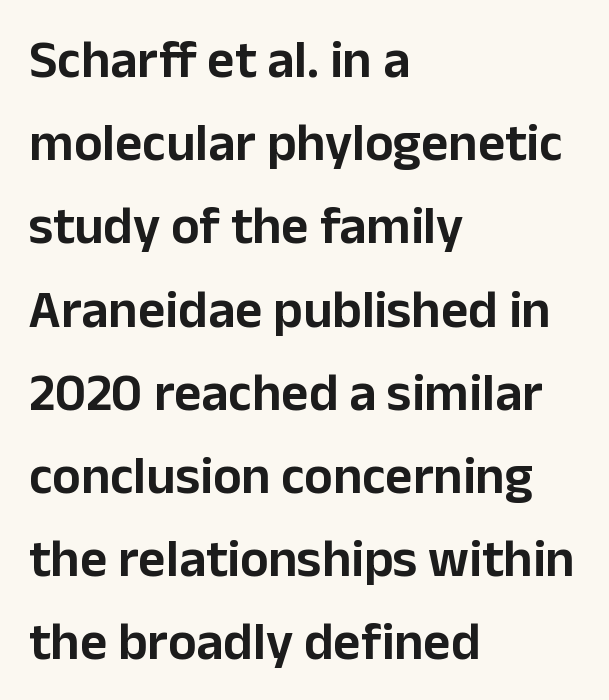
The image shows 53 px sans-serif type, upright; set left-aligned, normal line spacing (1.57x), normal letter spacing, not underlined; low stroke contrast and a medium x-height.
